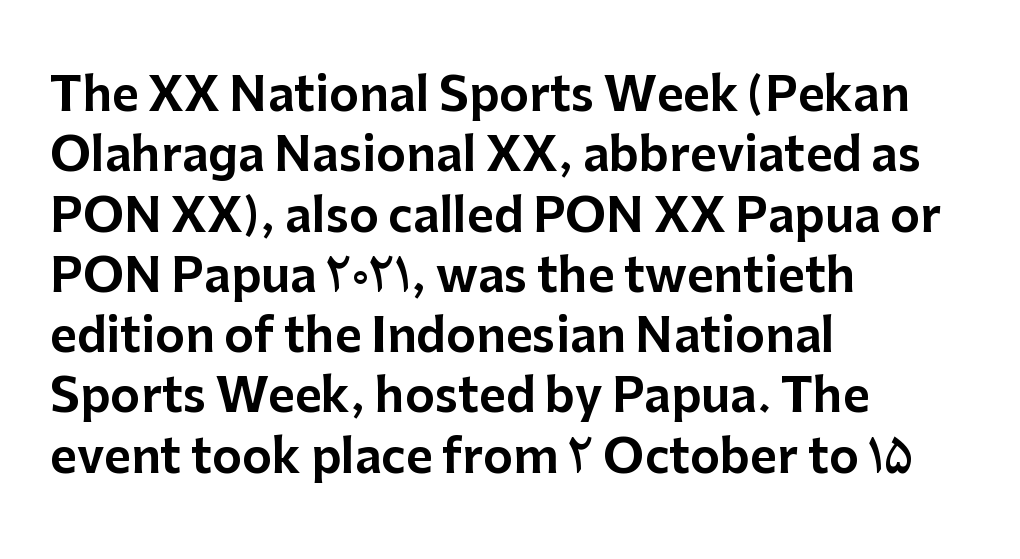
Quick note: underline off. One glance says typical: line gaps are just what's usual. Is the letter spacing exaggerated? No — it looks like the ordinary default. Which margin do the lines hug? The left one — the right edge is uneven. Every character sits straight up, as roman type does.
